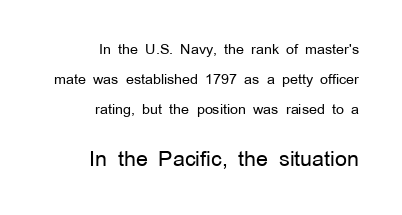
{"italic": "no", "bold": "no", "underline": "no", "align": "right", "line_spacing": "loose", "line_spacing_ratio": 2.14, "letter_spacing": "normal", "letter_spacing_em": 0.0, "larger_block": "second", "size_ratio": 1.5, "glyph_px": 21}
